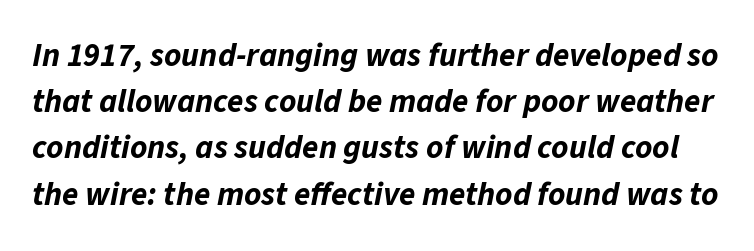
Q: Is the text bold? A: Yes.
Q: Is the text italic (slanted)? A: Yes, it leans right by about 11 degrees.
Q: Is the text underlined? A: No.
Q: Is the spacing between letters normal or unusually wide? A: Normal.
Q: Is the spacing between lines tight, normal or loose? A: Normal.
Q: Width (condensed, normal, or wide)? A: Normal.
Q: Stroke contrast? A: Low.
Q: x-height? A: Medium.
Q: Monospaced? A: No.
